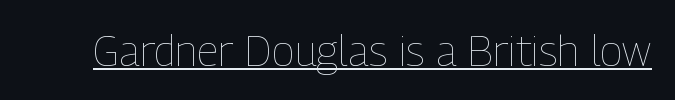
{"italic": "no", "bold": "no", "weight": "thin", "width": "condensed", "stroke_contrast": "low", "x_height": "medium", "monospaced": "no", "underline": "yes", "letter_spacing": "normal", "letter_spacing_em": 0.0, "glyph_px": 43}
